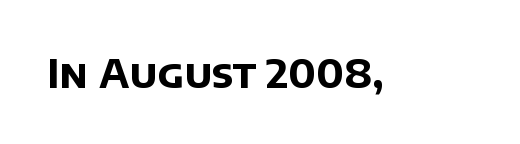
Q: Is the text bold? A: Yes.
Q: Is the typeface a serif or a sans-serif typeface? A: Sans-serif.
Q: Is the text underlined? A: No.
Q: Is the spacing between letters normal or unusually wide? A: Normal.
Q: Width (condensed, normal, or wide)? A: Normal.
Q: Stroke contrast? A: Low.
Q: x-height? A: Large.
Q: Monospaced? A: No.
